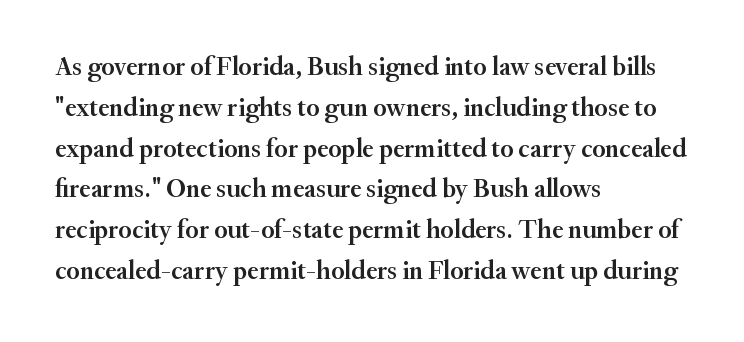
Caption: semibold face, moderately heavy strokes. Students, observe: this is what conventionally led text looks like. Quick note: not italic, upright. A bare baseline throughout the passage.
